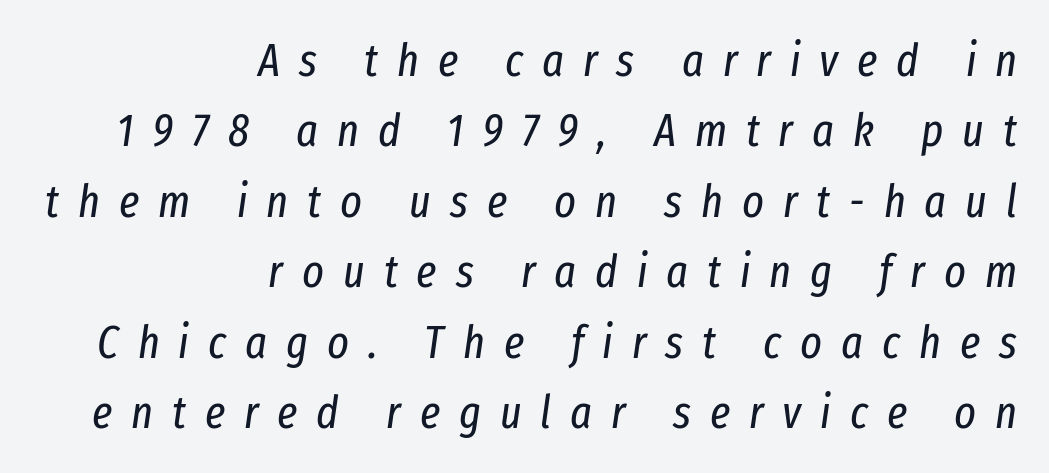
{"italic": "yes", "lean": "right", "slant_degrees": 8, "bold": "no", "weight": "regular", "width": "condensed", "stroke_contrast": "low", "x_height": "medium", "monospaced": "no", "underline": "no", "align": "right", "line_spacing": "normal", "line_spacing_ratio": 1.53, "letter_spacing": "wide", "letter_spacing_em": 0.41, "glyph_px": 46}
